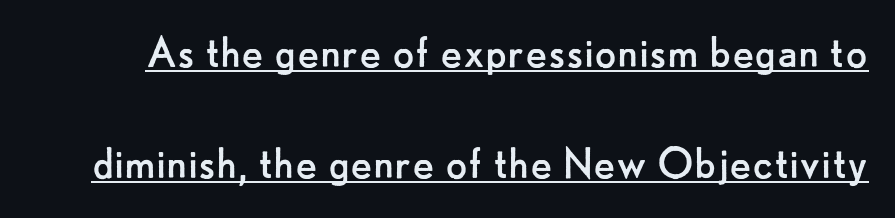
Q: Is the text bold? A: No.
Q: Is the text italic (slanted)? A: No, it is upright.
Q: Is the typeface a serif or a sans-serif typeface? A: Sans-serif.
Q: Is the text underlined? A: Yes.
Q: Is the spacing between letters normal or unusually wide? A: Normal.
Q: Is the spacing between lines tight, normal or loose? A: Loose.
Q: Width (condensed, normal, or wide)? A: Normal.
Q: Stroke contrast? A: Low.
Q: x-height? A: Small.
Q: Monospaced? A: No.
